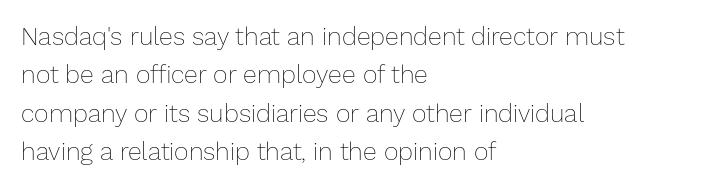
{"italic": "no", "bold": "no", "underline": "no", "align": "left", "line_spacing": "normal", "line_spacing_ratio": 1.54, "letter_spacing": "normal", "letter_spacing_em": 0.0, "glyph_px": 25}
